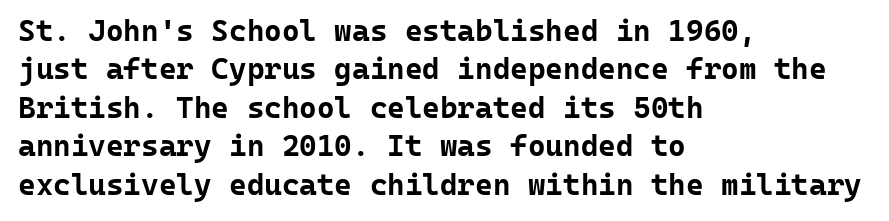
This sample keeps an unexceptional amount of space between lines. In terms of letterform style, serifs are entirely absent. Designer's note — italics off, roman on. The type is set solid horizontally, with unmodified tracking.
